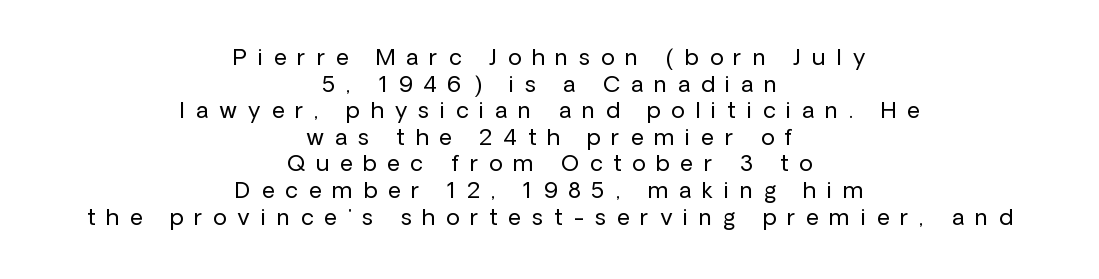
The image shows 22 px text type, upright; set centered, line spacing 1.21x, unusually wide letter spacing (+0.5 em), not underlined.
